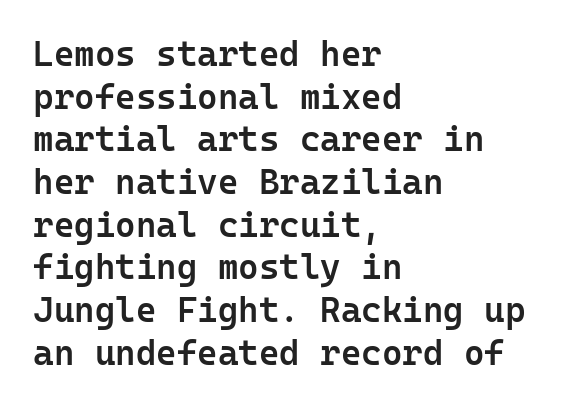
Q: Is the text bold? A: Semi-bold.
Q: Is the text italic (slanted)? A: No, it is upright.
Q: Is the typeface a serif or a sans-serif typeface? A: Sans-serif.
Q: Is the text underlined? A: No.
Q: How is the paragraph aligned? A: Left-aligned.
Q: Is the spacing between letters normal or unusually wide? A: Normal.
Q: Width (condensed, normal, or wide)? A: Normal.
Q: Stroke contrast? A: Low.
Q: x-height? A: Medium.
Q: Monospaced? A: Yes.
